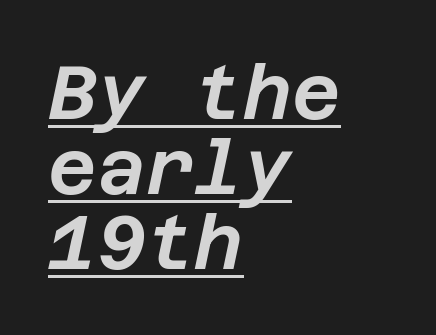
{"italic": "yes", "lean": "right", "slant_degrees": 12, "width": "normal", "stroke_contrast": "low", "x_height": "large", "underline": "yes", "align": "left", "line_spacing": "tight", "line_spacing_ratio": 1.0, "letter_spacing": "normal", "letter_spacing_em": 0.0, "glyph_px": 75}
